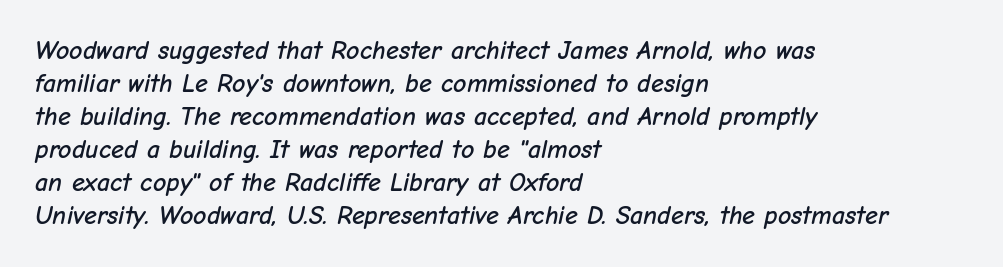
{"italic": "yes", "lean": "right", "slant_degrees": 12, "underline": "no", "align": "left", "line_spacing": "normal", "line_spacing_ratio": 1.27, "letter_spacing": "normal", "letter_spacing_em": 0.0, "glyph_px": 26}
